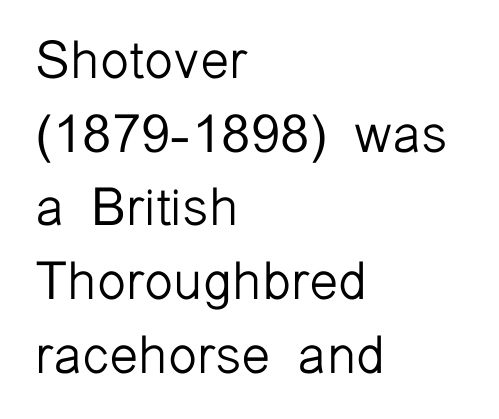
The image shows 53 px light sans-serif type, upright; set left-aligned, normal line spacing (1.39x), normal letter spacing, not underlined; low stroke contrast and a medium x-height.
